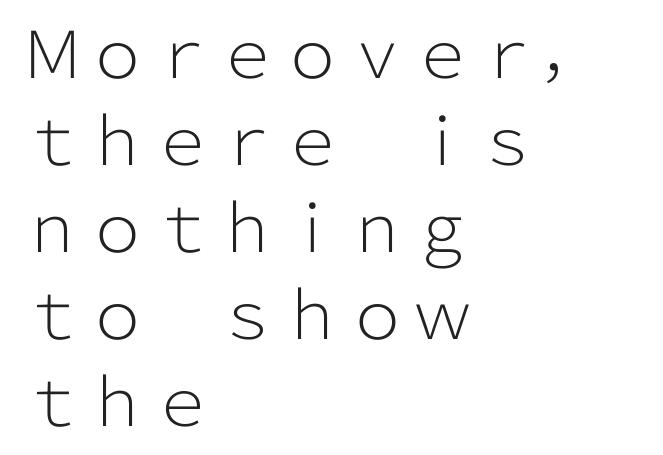
The image shows 65 px light sans-serif type, upright; set left-aligned, normal line spacing (1.34x), normal letter spacing, not underlined; low stroke contrast and a medium x-height.
